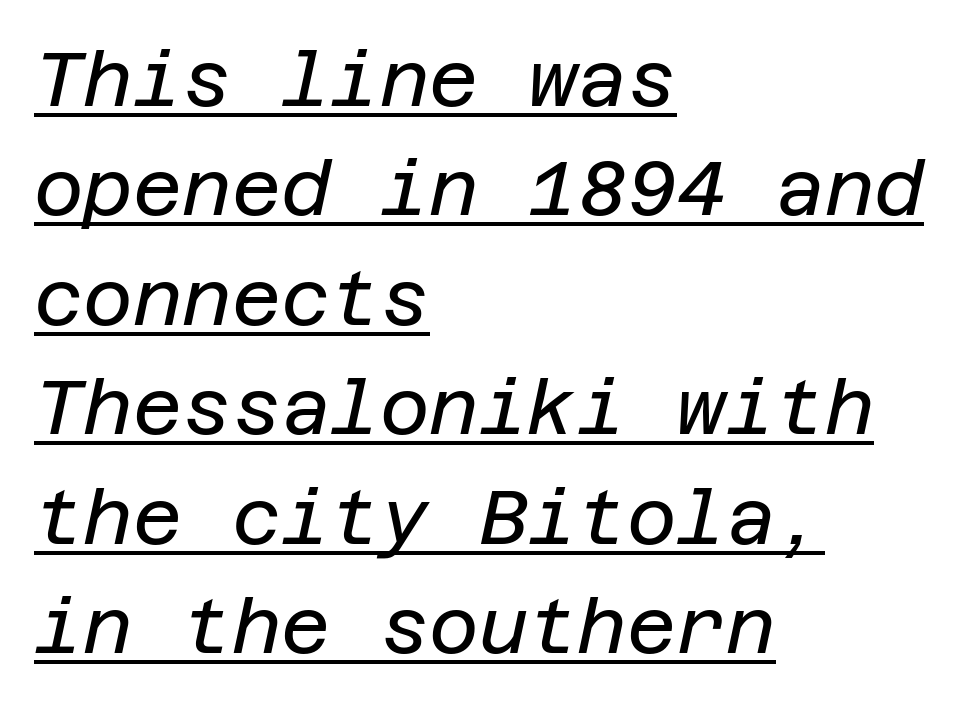
The image shows 76 px regular-weight type, italic (leaning right); set left-aligned, normal line spacing (1.44x), normal letter spacing, underlined; low stroke contrast and a large x-height.
